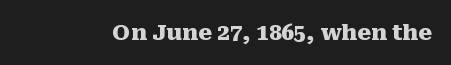
The image shows 22 px bold type, upright; set normal letter spacing, not underlined.
